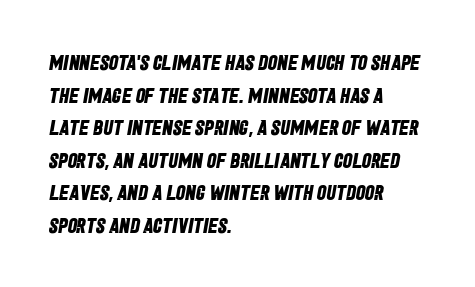
The image shows 21 px bold type; set left-aligned, normal line spacing (1.55x), normal letter spacing, not underlined.
